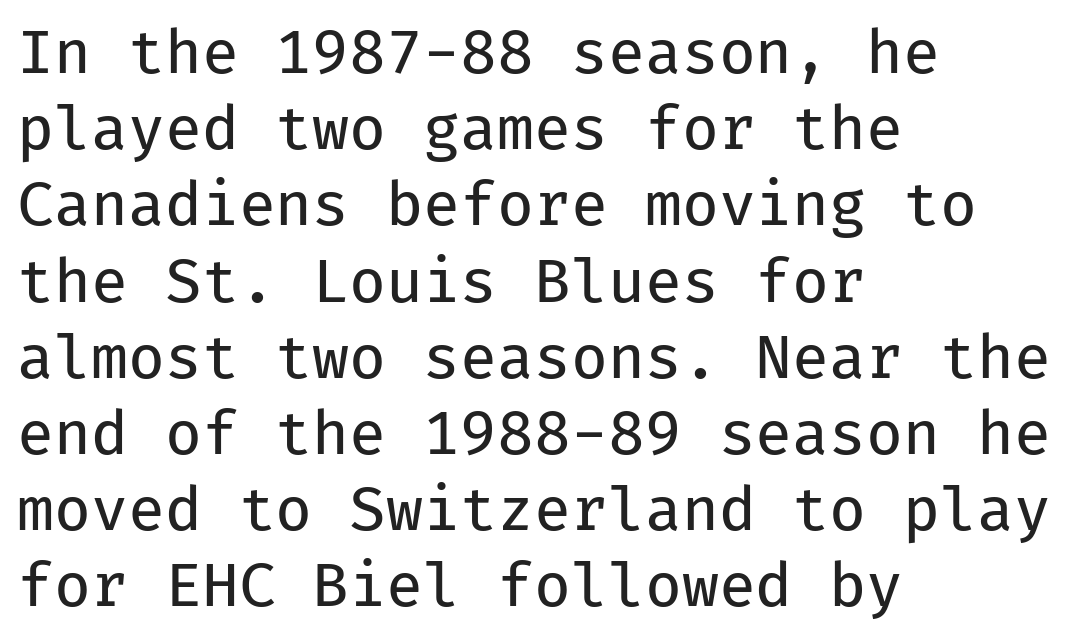
Is this a sans? Yes — the strokes have no serifs. Monospaced: the letters line up in strict vertical columns. Ordinary non-slanted type is in use. The horizontal fit of the characters is conventional and even.
